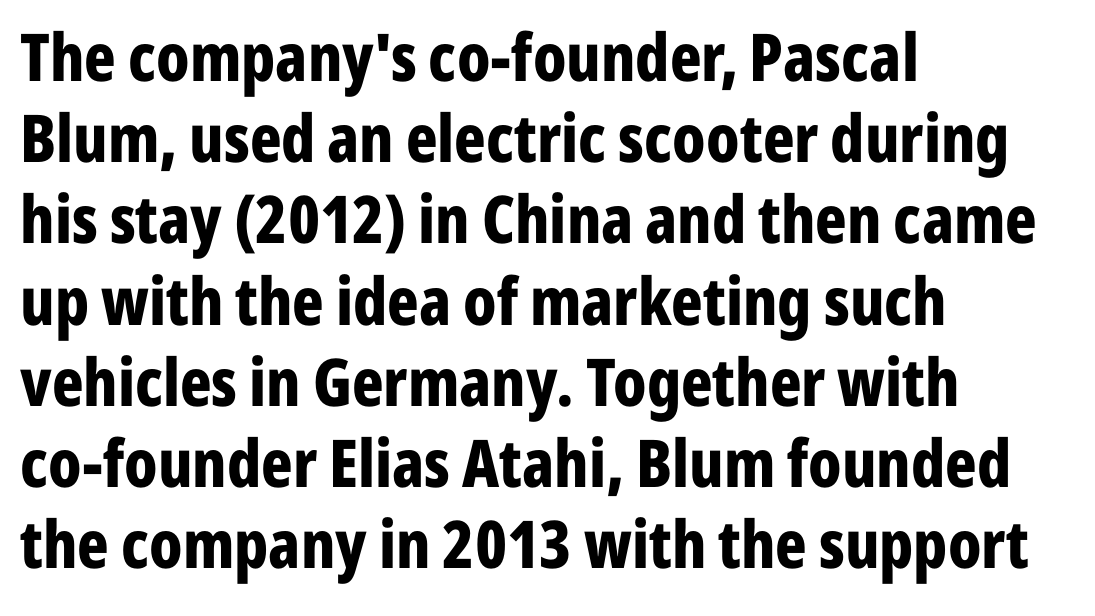
Q: Is the text bold? A: Yes.
Q: Is the text italic (slanted)? A: No, it is upright.
Q: Is the typeface a serif or a sans-serif typeface? A: Sans-serif.
Q: Is the text underlined? A: No.
Q: How is the paragraph aligned? A: Left-aligned.
Q: Is the spacing between letters normal or unusually wide? A: Normal.
Q: Width (condensed, normal, or wide)? A: Condensed.
Q: Stroke contrast? A: Low.
Q: x-height? A: Medium.
Q: Monospaced? A: No.
